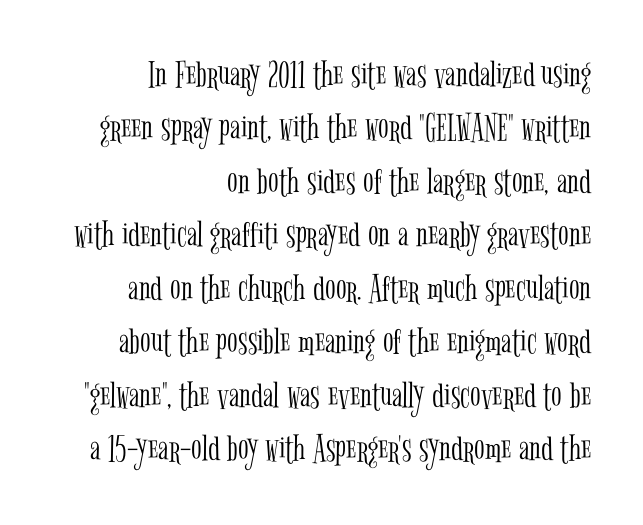
Q: Is the text bold? A: No.
Q: Is the text italic (slanted)? A: No, it is upright.
Q: Is the typeface a serif or a sans-serif typeface? A: Serif.
Q: Is the text underlined? A: No.
Q: How is the paragraph aligned? A: Right-aligned.
Q: Is the spacing between letters normal or unusually wide? A: Normal.
Q: Is the spacing between lines tight, normal or loose? A: Normal.
Q: Width (condensed, normal, or wide)? A: Condensed.
Q: Stroke contrast? A: Low.
Q: x-height? A: Medium.
Q: Monospaced? A: No.
